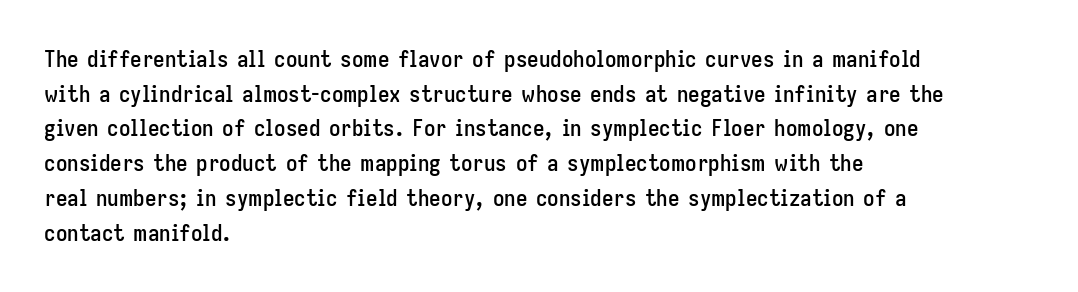
Students, observe: this is what conventionally led text looks like. Has an underline been added? It has not. Words appear dense and cohesive because spacing is normal. If you drew a ruler down the left edge, every line would touch it.
